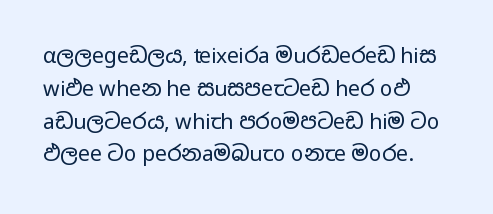
The image shows 21 px text type, upright; set normal line spacing (1.56x), normal letter spacing, not underlined.
